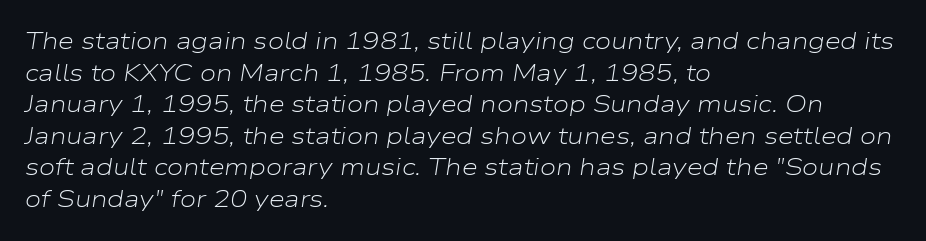
Q: Is the text bold? A: No.
Q: Is the text italic (slanted)? A: Yes, it leans right by about 9 degrees.
Q: Is the text underlined? A: No.
Q: How is the paragraph aligned? A: Left-aligned.
Q: Is the spacing between letters normal or unusually wide? A: Normal.
Q: Is the spacing between lines tight, normal or loose? A: Normal.
